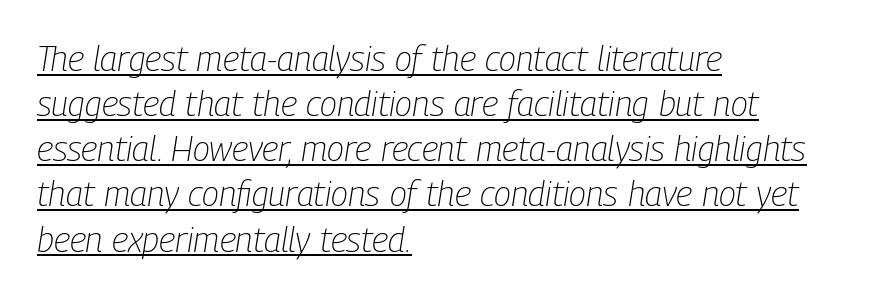
Q: Is the text bold? A: No.
Q: Is the text italic (slanted)? A: Yes, it leans right by about 9 degrees.
Q: Is the text underlined? A: Yes.
Q: How is the paragraph aligned? A: Left-aligned.
Q: Is the spacing between letters normal or unusually wide? A: Normal.
Q: Is the spacing between lines tight, normal or loose? A: Normal.
Q: Width (condensed, normal, or wide)? A: Condensed.
Q: Stroke contrast? A: Low.
Q: x-height? A: Medium.
Q: Monospaced? A: No.
